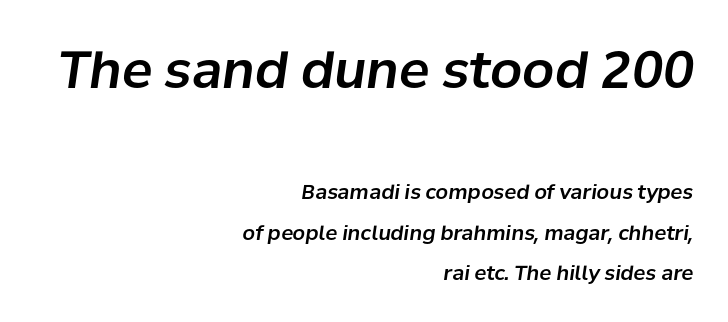
The image shows 51 px text type, italic (leaning right); set right-aligned, loose line spacing (2.01x), normal letter spacing, not underlined; the first (top) block is 2.55x larger; low stroke contrast and a medium x-height.
